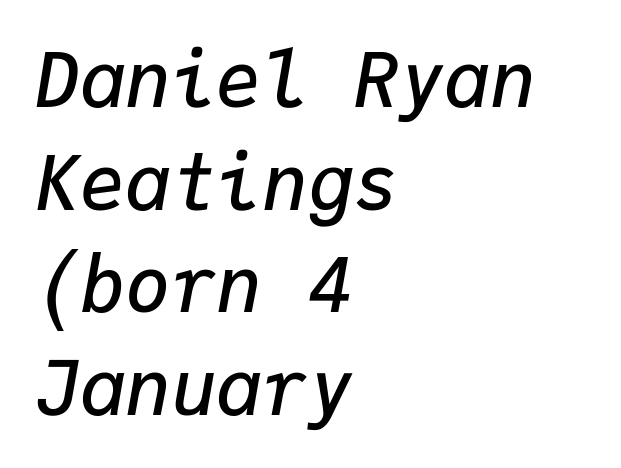
{"italic": "yes", "lean": "right", "slant_degrees": 9, "bold": "semi", "weight": "semibold", "width": "normal", "stroke_contrast": "low", "x_height": "medium", "monospaced": "yes", "underline": "no", "align": "left", "line_spacing": "normal", "line_spacing_ratio": 1.35, "letter_spacing": "normal", "letter_spacing_em": 0.0, "glyph_px": 76}
